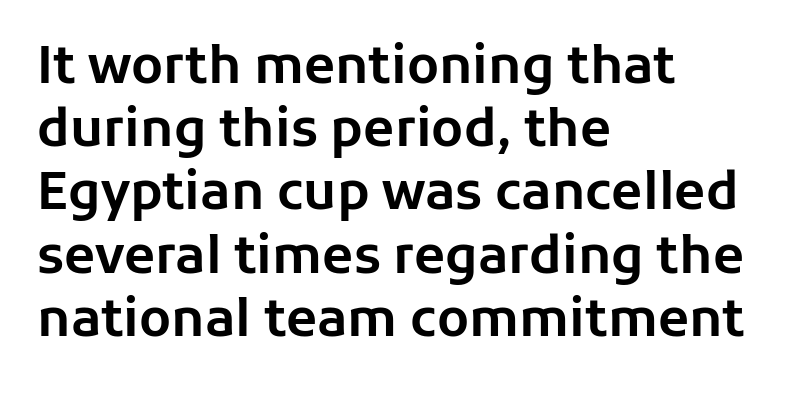
The image shows 51 px sans-serif type, upright; set left-aligned, line spacing 1.24x, normal letter spacing, not underlined; low stroke contrast and a medium x-height.
